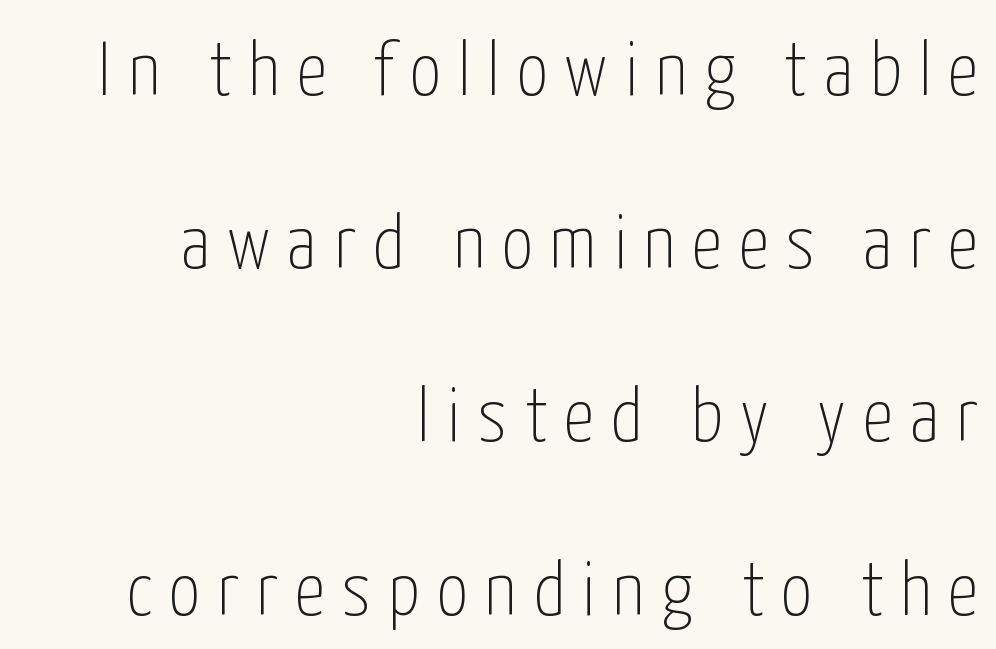
Is there much room between lines? Yes — plenty of vertical air separates them. The paragraph has a hard right edge and a soft left edge. Short note: letters widely spaced. A typesetter would call this proportional, since set widths differ per character. Italic? Not at all — the glyphs are vertical.
